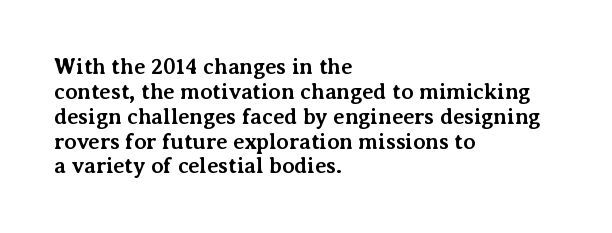
The vertical gap from one line to the next is small. A classic flush-left, rag-right setting is used for this passage. Plain, unruled lines of type. The gaps between neighbouring characters are ordinary and unremarkable. This sample uses an upright cut, with every glyph sitting square on the baseline. The passage shown is emphatically bold.
